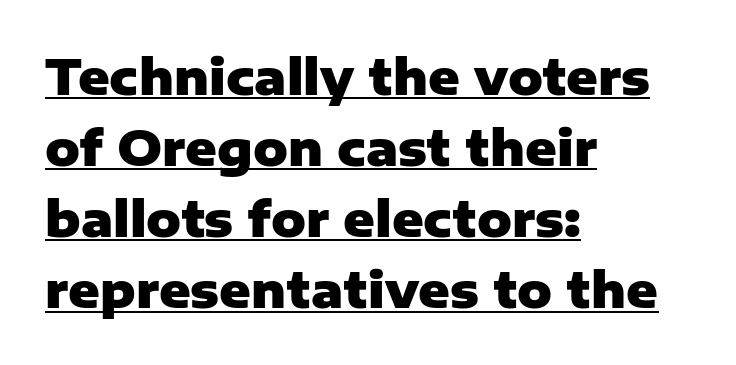
Q: Is the text bold? A: Yes.
Q: Is the text italic (slanted)? A: No, it is upright.
Q: Is the typeface a serif or a sans-serif typeface? A: Sans-serif.
Q: Is the text underlined? A: Yes.
Q: How is the paragraph aligned? A: Left-aligned.
Q: Is the spacing between letters normal or unusually wide? A: Normal.
Q: Is the spacing between lines tight, normal or loose? A: Normal.
Q: Width (condensed, normal, or wide)? A: Normal.
Q: Stroke contrast? A: Low.
Q: x-height? A: Medium.
Q: Monospaced? A: No.
